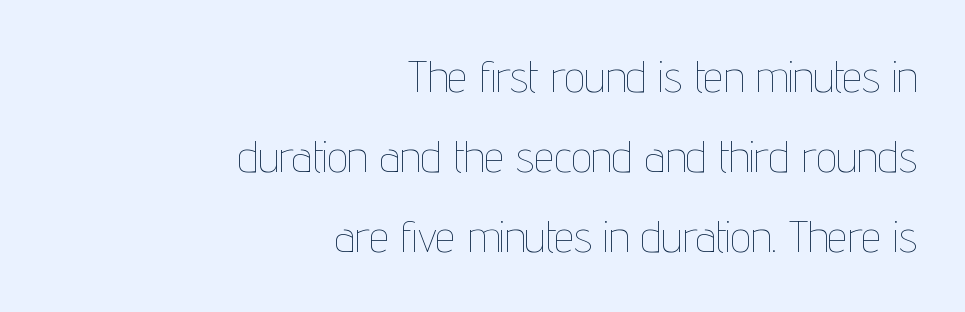
The font sits on the lighter half of the weight spectrum, regular included. You can tell it's not italic because the verticals are truly vertical. Compared with typical body copy, the letter spacing here is the same. The gap between lines stays unmarked.
